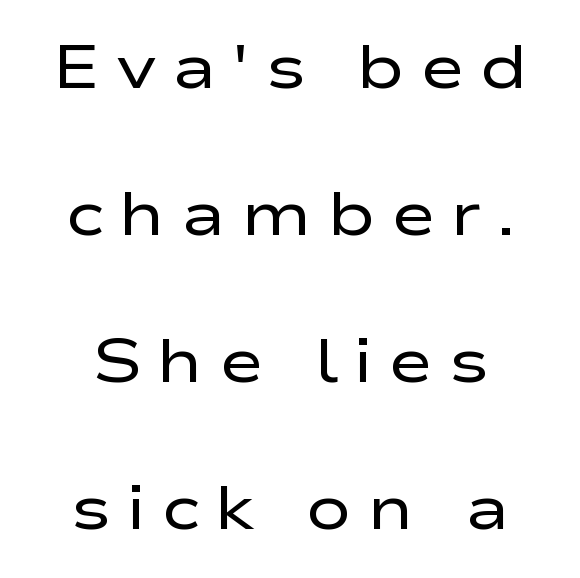
{"serif": "no", "italic": "no", "bold": "no", "weight": "regular", "width": "wide", "stroke_contrast": "low", "x_height": "medium", "monospaced": "no", "underline": "no", "align": "center", "line_spacing": "loose", "line_spacing_ratio": 2.41, "letter_spacing": "wide", "letter_spacing_em": 0.25, "glyph_px": 61}
